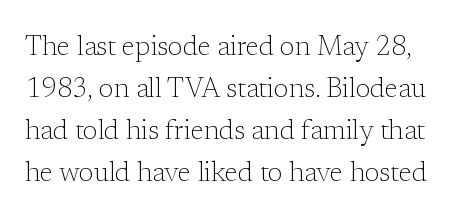
The words here are not underlined. No heavy texture on the line: the type isn't bold. Interline gaps are of average width in this sample. No extra tracking has been applied to these lines.
